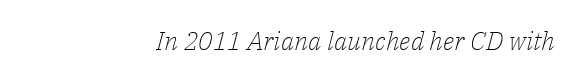
The image shows 26 px text type, italic (leaning right); set right-aligned, normal letter spacing, not underlined.
